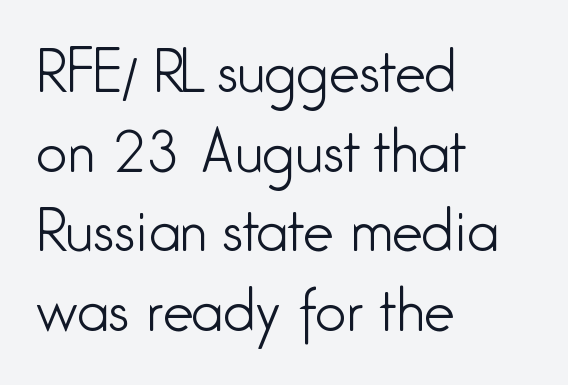
The image shows 55 px light, condensed sans-serif type, upright; set left-aligned, normal line spacing (1.45x), normal letter spacing, not underlined; low stroke contrast and a medium x-height.
